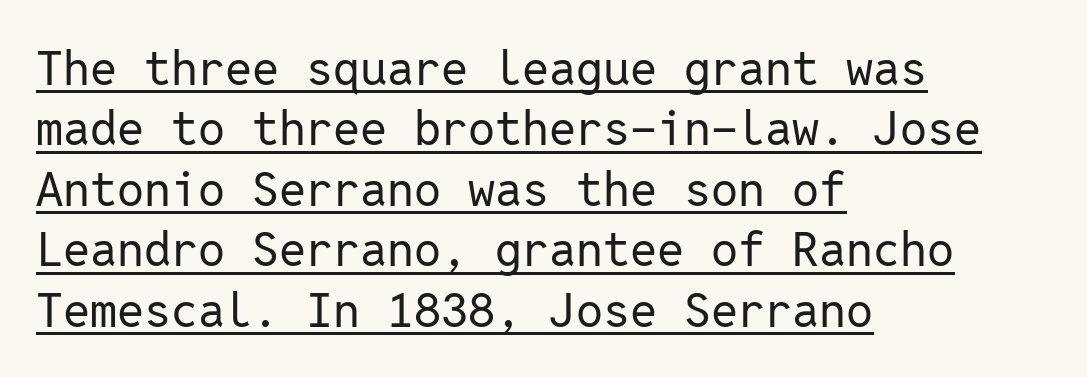
The image shows 48 px regular-weight sans-serif type, upright, monospaced; set left-aligned, normal line spacing (1.26x), normal letter spacing, underlined; low stroke contrast and a medium x-height.
